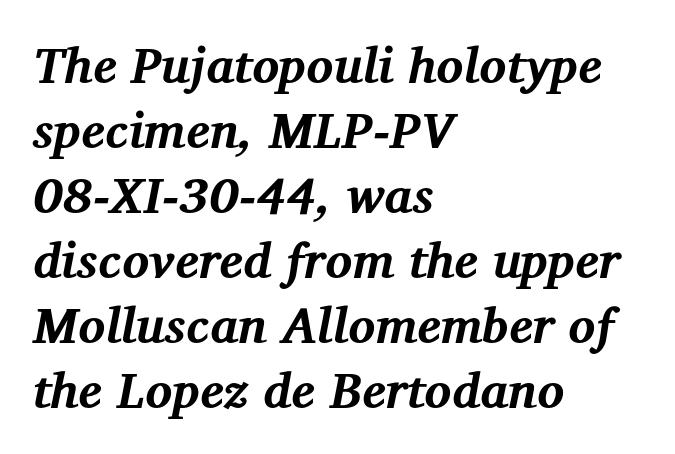
{"serif": "yes", "italic": "yes", "lean": "right", "slant_degrees": 12, "bold": "yes", "weight": "bold", "width": "normal", "stroke_contrast": "medium", "x_height": "medium", "monospaced": "no", "underline": "no", "align": "left", "line_spacing": "normal", "line_spacing_ratio": 1.3, "letter_spacing": "normal", "letter_spacing_em": 0.0, "glyph_px": 50}
